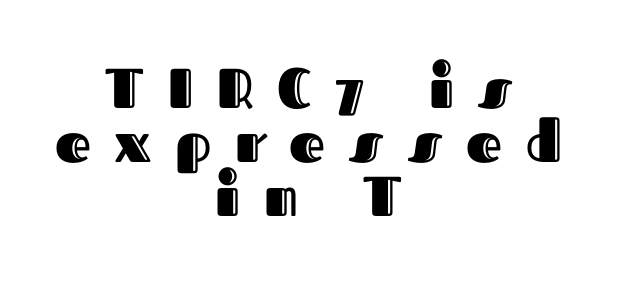
{"italic": "no", "width": "normal", "x_height": "medium", "monospaced": "no", "underline": "no", "align": "center", "line_spacing": "tight", "line_spacing_ratio": 0.96, "letter_spacing": "wide", "letter_spacing_em": 0.43, "glyph_px": 56}
